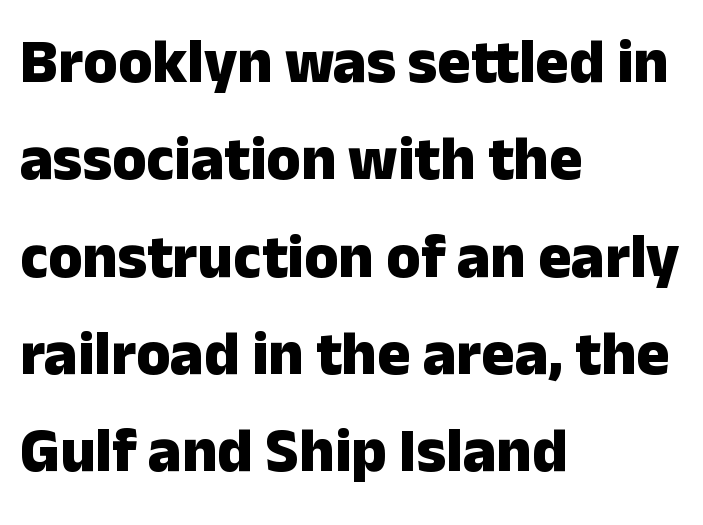
Q: Is the text bold? A: Yes.
Q: Is the text italic (slanted)? A: No, it is upright.
Q: Is the typeface a serif or a sans-serif typeface? A: Sans-serif.
Q: Is the text underlined? A: No.
Q: How is the paragraph aligned? A: Left-aligned.
Q: Is the spacing between letters normal or unusually wide? A: Normal.
Q: Is the spacing between lines tight, normal or loose? A: Normal.
Q: Width (condensed, normal, or wide)? A: Normal.
Q: Stroke contrast? A: Low.
Q: x-height? A: Medium.
Q: Monospaced? A: No.
